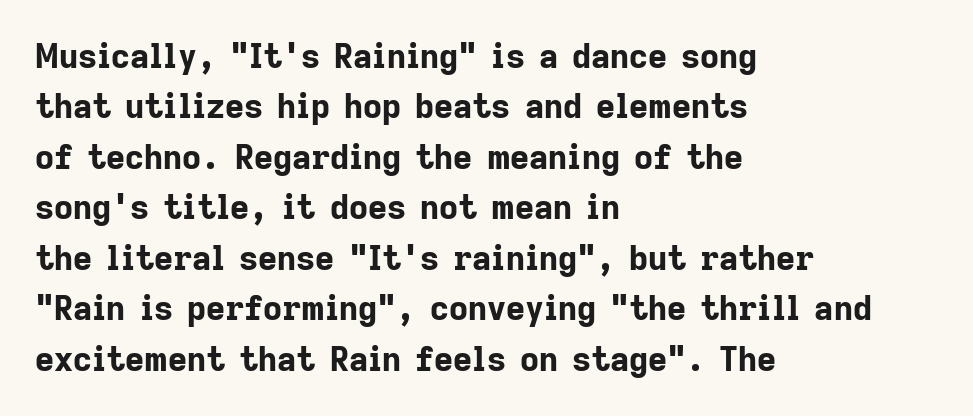
{"serif": "no", "italic": "no", "bold": "yes", "weight": "bold", "width": "normal", "stroke_contrast": "low", "x_height": "medium", "monospaced": "no", "underline": "no", "align": "left", "line_spacing": "normal", "line_spacing_ratio": 1.53, "letter_spacing": "normal", "letter_spacing_em": 0.0, "glyph_px": 33}
